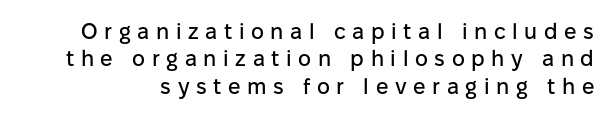
The image shows 22 px text type, upright; set normal line spacing (1.25x), unusually wide letter spacing (+0.3 em), not underlined.
